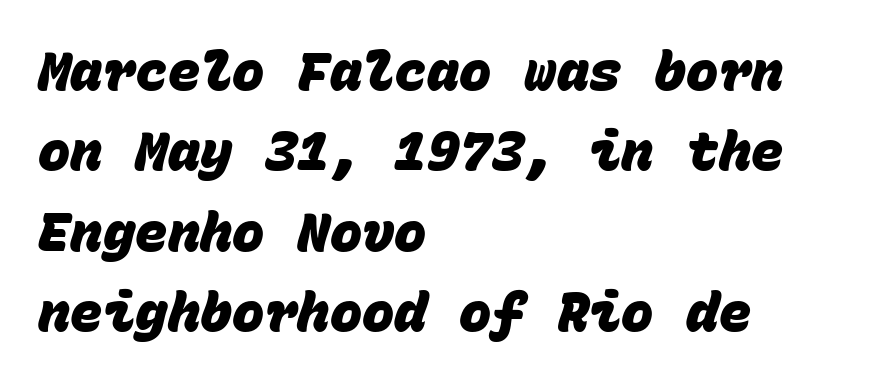
{"serif": "no", "bold": "yes", "weight": "heavy", "width": "normal", "stroke_contrast": "low", "x_height": "large", "monospaced": "yes", "underline": "no", "align": "left", "line_spacing": "normal", "line_spacing_ratio": 1.49, "letter_spacing": "normal", "letter_spacing_em": 0.0, "glyph_px": 54}
